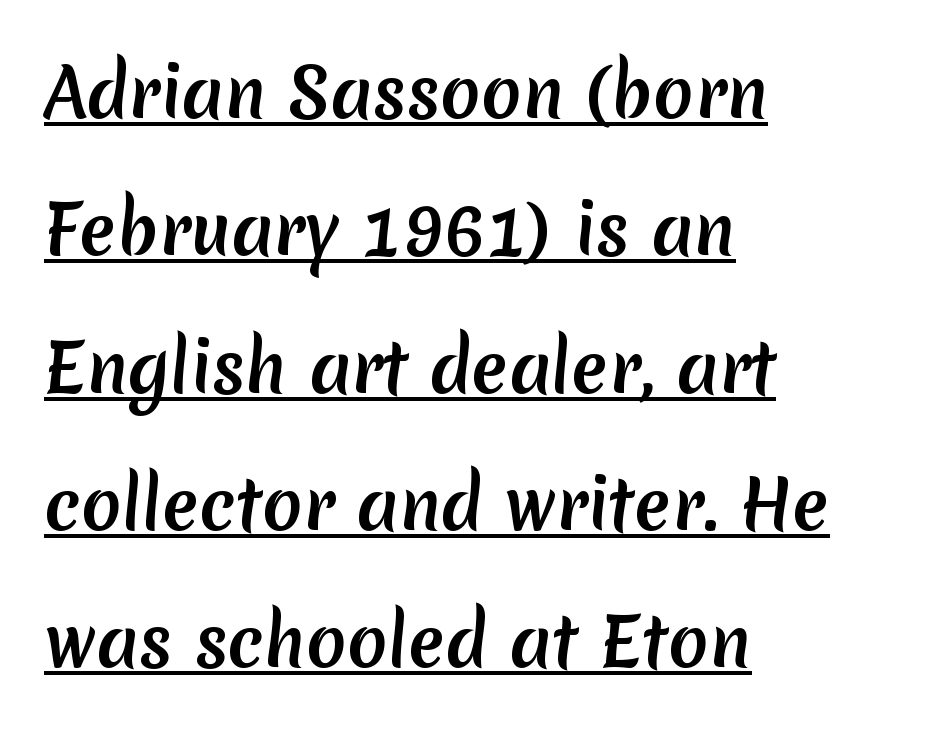
The typeface chosen for these lines omits serifs. This rendering leaves character spacing at its baseline value. Leading is clearly above the norm, producing a sparse column. The passage shown is typed in a proportional face where columns would drift. The words here are underlined.
